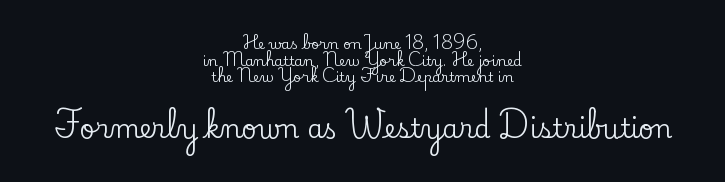
{"italic": "no", "underline": "no", "align": "center", "line_spacing_ratio": 1.18, "letter_spacing": "normal", "letter_spacing_em": 0.0, "larger_block": "second", "size_ratio": 1.86, "glyph_px": 26}
